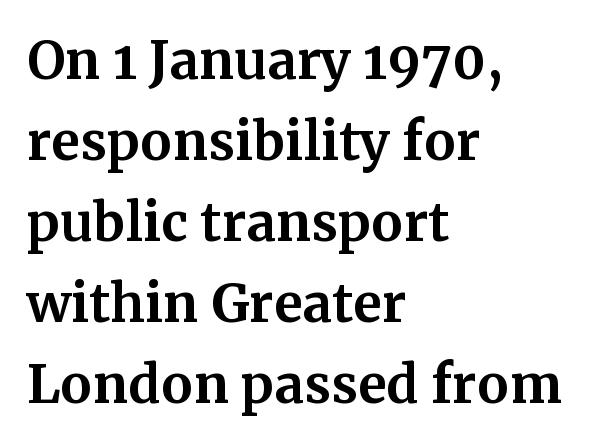
Plain, unruled lines of type. The characters display serif detailing at their extremities. Baseline-to-baseline distance is the conventional proportion of letter height. The compositor pushed each line to the left boundary. A full-strength bold gives these letters their thick strokes. The horizontal fit of the characters is conventional and even.
